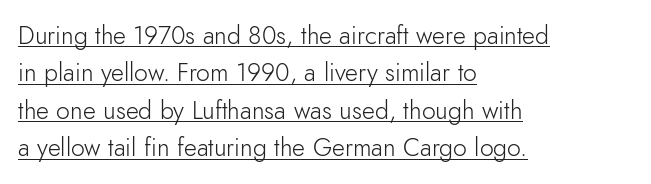
The image shows 25 px text type, upright; set left-aligned, normal line spacing (1.5x), normal letter spacing, underlined.
